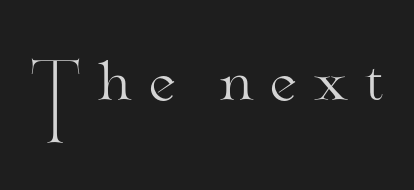
The font sits on the lighter half of the weight spectrum, regular included. Typographically, this falls in the serif category. The baseline area is clear. The tracking reads as deliberately expanded to a designer's eye. Think of a printed novel: that variable character pitch is what you see here. Every stem runs plumb, perpendicular to the baseline.
